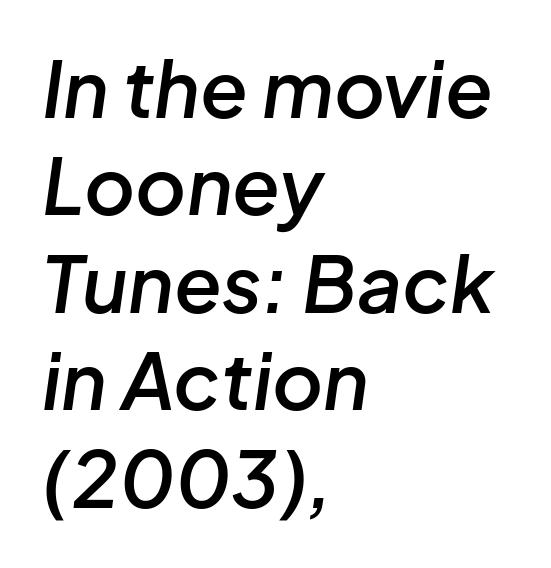
{"italic": "yes", "lean": "right", "slant_degrees": 8, "bold": "semi", "weight": "semibold", "width": "normal", "stroke_contrast": "low", "x_height": "medium", "monospaced": "no", "underline": "no", "align": "left", "line_spacing": "normal", "line_spacing_ratio": 1.25, "letter_spacing": "normal", "letter_spacing_em": 0.0, "glyph_px": 78}
